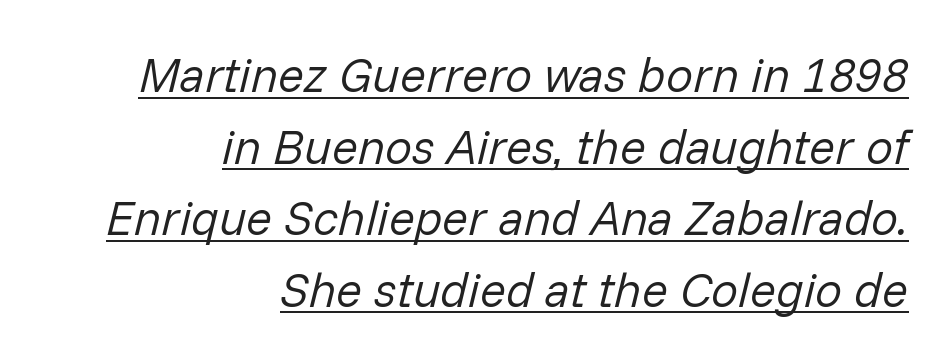
Like a heading marked for emphasis, these lines bear an underscore. Is there much room between lines? A standard amount, neither cramped nor airy. Is the type slanted? Yes — the strokes lean at a clear angle. In terms of letterspacing, this is plain default setting. The weight tops out at a normal text grade. Character widths vary here, with narrow letters taking less room than wide ones.
